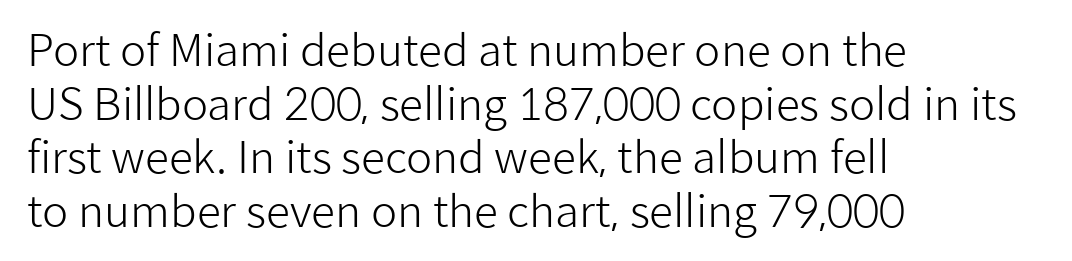
{"serif": "no", "italic": "no", "bold": "no", "weight": "light", "width": "normal", "stroke_contrast": "low", "x_height": "medium", "monospaced": "no", "underline": "no", "align": "left", "line_spacing_ratio": 1.22, "letter_spacing": "normal", "letter_spacing_em": 0.0, "glyph_px": 44}
